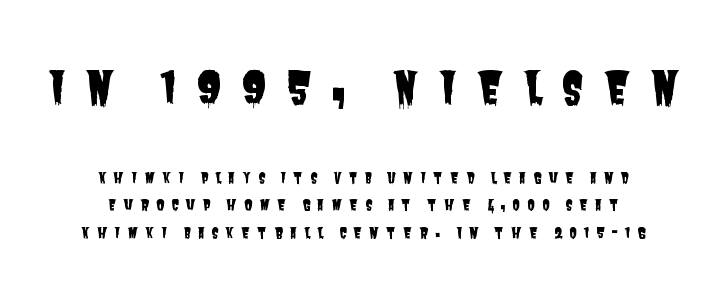
{"serif": "no", "width": "condensed", "stroke_contrast": "low", "x_height": "large", "monospaced": "no", "underline": "no", "align": "center", "line_spacing_ratio": 1.85, "letter_spacing": "wide", "letter_spacing_em": 0.44, "larger_block": "first", "size_ratio": 2.93, "glyph_px": 44}
